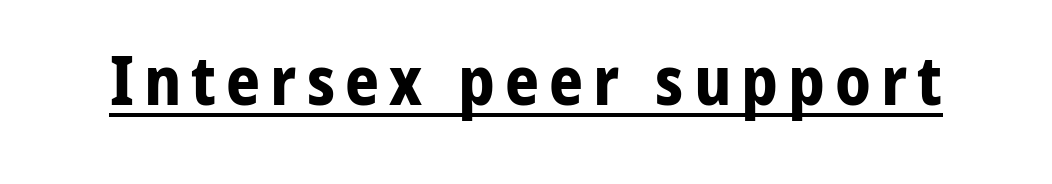
Notice how the stems are strictly vertical — no italics here. Unlike a traditional serif, this face leaves its strokes unadorned. In designer terms, the underline attribute is active on this setting. Note the varied advance widths — an 'i' is clearly narrower than an 'm'. I'd describe the lettering as bold — thick and assertive.
